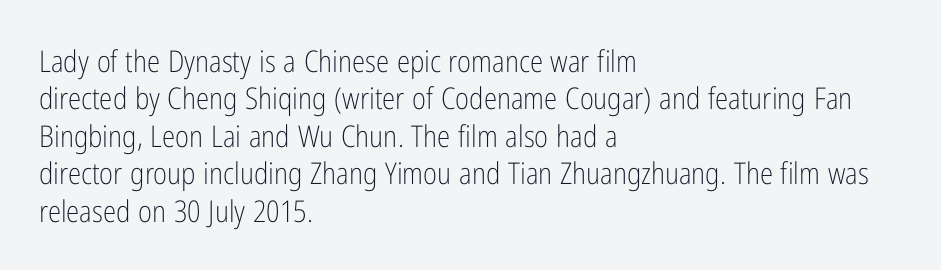
{"serif": "no", "italic": "no", "bold": "no", "weight": "light", "width": "condensed", "stroke_contrast": "low", "x_height": "medium", "monospaced": "no", "underline": "no", "align": "left", "line_spacing": "normal", "line_spacing_ratio": 1.25, "letter_spacing": "normal", "letter_spacing_em": 0.0, "glyph_px": 30}
